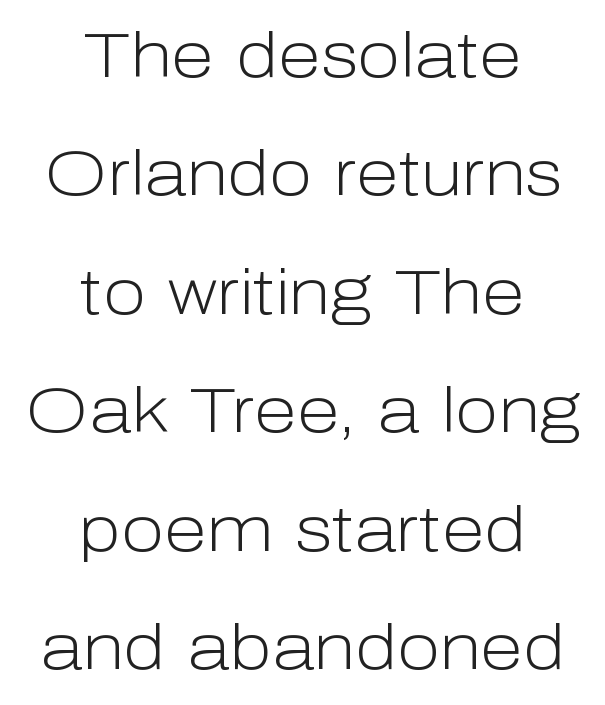
Q: Is the text bold? A: No.
Q: Is the text italic (slanted)? A: No, it is upright.
Q: Is the typeface a serif or a sans-serif typeface? A: Sans-serif.
Q: Is the text underlined? A: No.
Q: How is the paragraph aligned? A: Centered.
Q: Is the spacing between letters normal or unusually wide? A: Normal.
Q: Width (condensed, normal, or wide)? A: Normal.
Q: Stroke contrast? A: Low.
Q: x-height? A: Medium.
Q: Monospaced? A: No.
